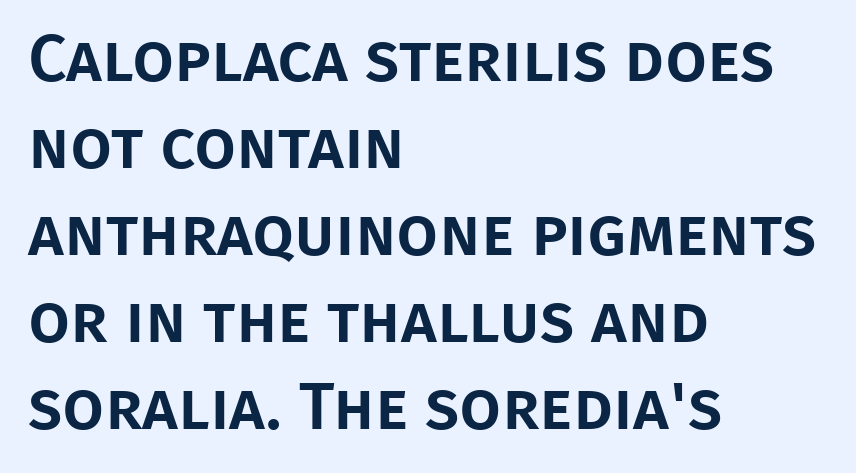
{"serif": "no", "italic": "no", "width": "normal", "stroke_contrast": "low", "x_height": "large", "monospaced": "no", "underline": "no", "align": "left", "line_spacing": "normal", "line_spacing_ratio": 1.3, "letter_spacing": "normal", "letter_spacing_em": 0.0, "glyph_px": 67}
